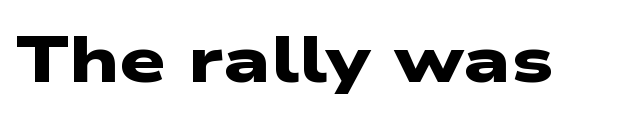
The image shows 65 px heavy, wide sans-serif type; set normal letter spacing, not underlined; low stroke contrast and a medium x-height.
